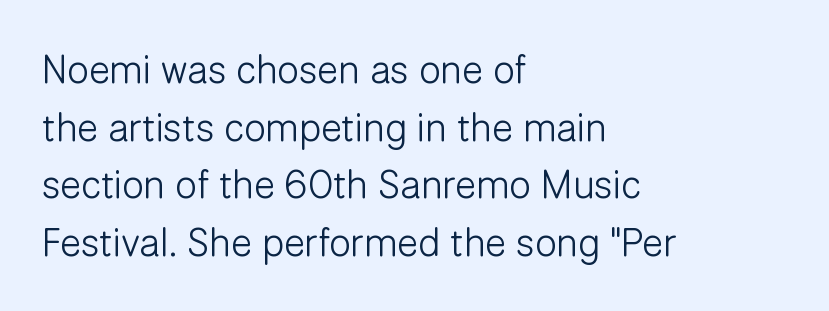
Q: Is the text bold? A: No.
Q: Is the text italic (slanted)? A: No, it is upright.
Q: Is the typeface a serif or a sans-serif typeface? A: Sans-serif.
Q: Is the text underlined? A: No.
Q: How is the paragraph aligned? A: Left-aligned.
Q: Is the spacing between letters normal or unusually wide? A: Normal.
Q: Is the spacing between lines tight, normal or loose? A: Normal.
Q: Width (condensed, normal, or wide)? A: Normal.
Q: Stroke contrast? A: Low.
Q: x-height? A: Medium.
Q: Monospaced? A: No.
